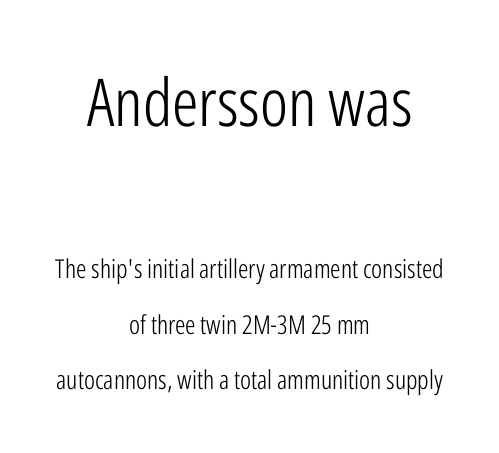
{"serif": "no", "italic": "no", "bold": "no", "weight": "light", "width": "condensed", "stroke_contrast": "low", "x_height": "medium", "monospaced": "no", "underline": "no", "align": "center", "line_spacing": "loose", "line_spacing_ratio": 2.15, "letter_spacing": "normal", "letter_spacing_em": 0.0, "larger_block": "first", "size_ratio": 2.54, "glyph_px": 66}
